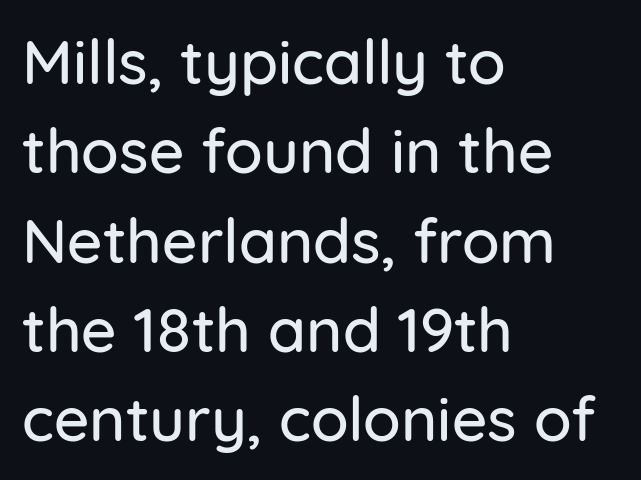
The image shows 62 px sans-serif type, upright; set left-aligned, normal line spacing (1.44x), normal letter spacing, not underlined; low stroke contrast and a medium x-height.
